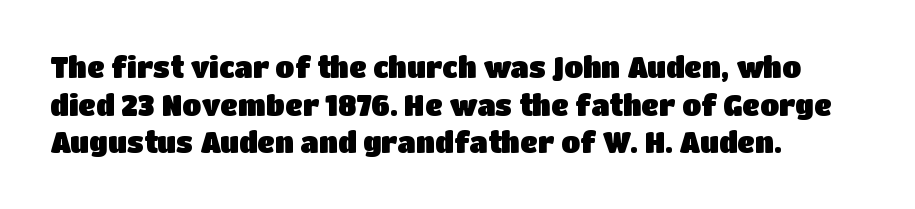
Q: Is the text italic (slanted)? A: No, it is upright.
Q: Is the typeface a serif or a sans-serif typeface? A: Sans-serif.
Q: Is the text underlined? A: No.
Q: How is the paragraph aligned? A: Left-aligned.
Q: Is the spacing between letters normal or unusually wide? A: Normal.
Q: Is the spacing between lines tight, normal or loose? A: Normal.
Q: Width (condensed, normal, or wide)? A: Normal.
Q: Stroke contrast? A: Low.
Q: x-height? A: Large.
Q: Monospaced? A: No.
